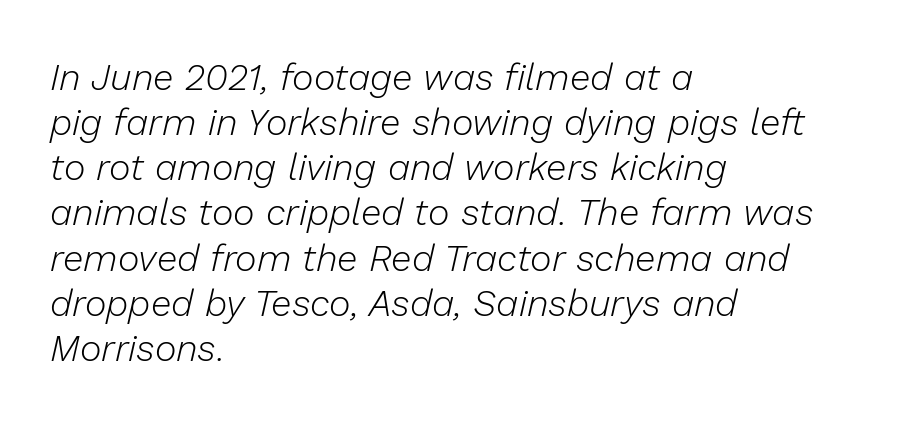
The image shows 37 px light type, italic (leaning right); set left-aligned, line spacing 1.22x, normal letter spacing, not underlined; low stroke contrast and a medium x-height.
